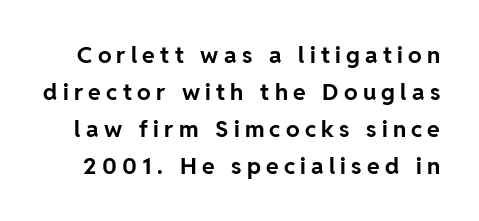
{"italic": "no", "bold": "yes", "underline": "no", "line_spacing": "normal", "line_spacing_ratio": 1.61, "letter_spacing": "wide", "letter_spacing_em": 0.23, "glyph_px": 23}
